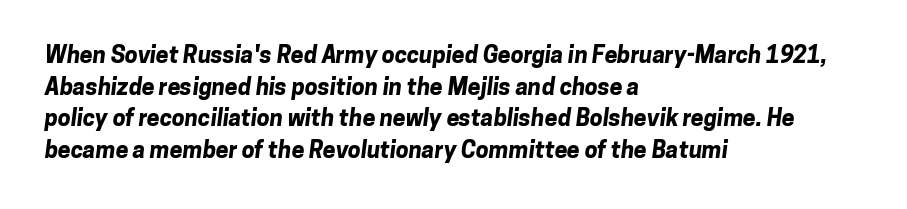
{"bold": "yes", "underline": "no", "align": "left", "line_spacing": "normal", "line_spacing_ratio": 1.37, "letter_spacing": "normal", "letter_spacing_em": 0.0, "glyph_px": 23}
